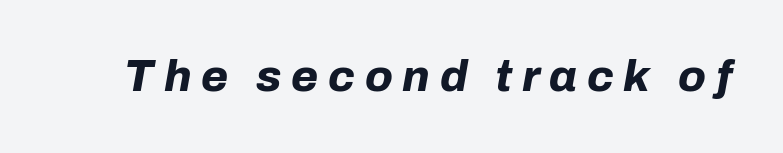
{"italic": "yes", "lean": "right", "slant_degrees": 10, "bold": "yes", "weight": "bold", "width": "normal", "stroke_contrast": "low", "x_height": "medium", "monospaced": "no", "underline": "no", "letter_spacing": "wide", "letter_spacing_em": 0.22, "glyph_px": 44}
